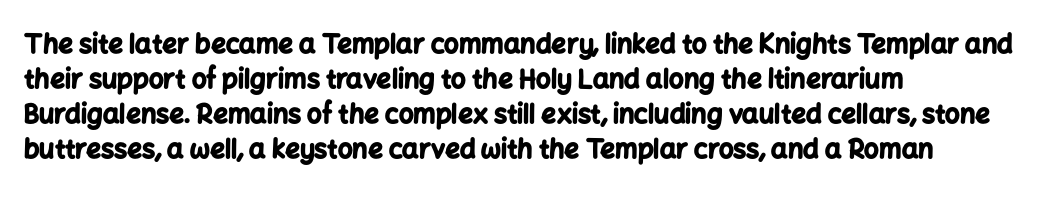
{"italic": "no", "bold": "yes", "underline": "no", "align": "left", "line_spacing": "normal", "line_spacing_ratio": 1.34, "letter_spacing": "normal", "letter_spacing_em": 0.0, "glyph_px": 26}
